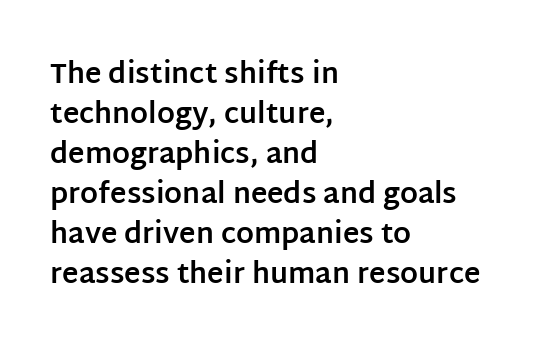
Q: Is the text bold? A: Yes.
Q: Is the text italic (slanted)? A: No, it is upright.
Q: Is the typeface a serif or a sans-serif typeface? A: Sans-serif.
Q: Is the text underlined? A: No.
Q: How is the paragraph aligned? A: Left-aligned.
Q: Is the spacing between letters normal or unusually wide? A: Normal.
Q: Is the spacing between lines tight, normal or loose? A: Normal.
Q: Width (condensed, normal, or wide)? A: Normal.
Q: Stroke contrast? A: Low.
Q: x-height? A: Large.
Q: Monospaced? A: No.
